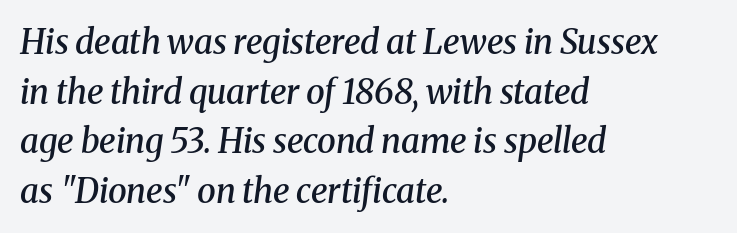
The image shows 34 px semibold serif type, italic (leaning right); set left-aligned, normal line spacing (1.46x), normal letter spacing, not underlined; medium stroke contrast and a medium x-height.
